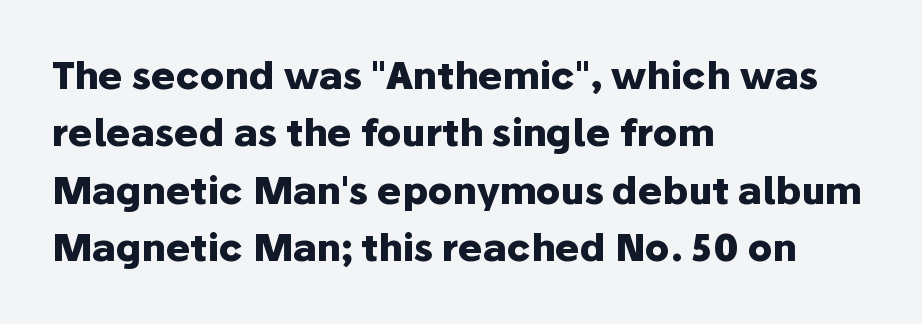
Q: Is the text bold? A: Yes.
Q: Is the text italic (slanted)? A: No, it is upright.
Q: Is the typeface a serif or a sans-serif typeface? A: Sans-serif.
Q: Is the text underlined? A: No.
Q: How is the paragraph aligned? A: Left-aligned.
Q: Is the spacing between letters normal or unusually wide? A: Normal.
Q: Is the spacing between lines tight, normal or loose? A: Normal.
Q: Width (condensed, normal, or wide)? A: Normal.
Q: Stroke contrast? A: Low.
Q: x-height? A: Medium.
Q: Monospaced? A: No.
